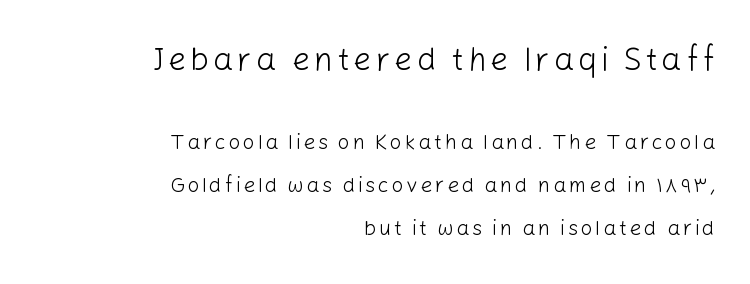
The image shows 32 px light sans-serif type, upright; set right-aligned, loose line spacing (2.05x), not underlined; the first (top) block is 1.52x larger; low stroke contrast and a medium x-height.
